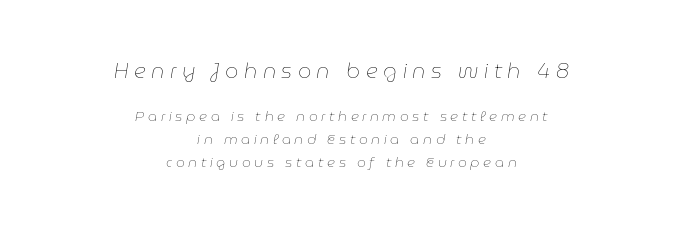
{"italic": "yes", "lean": "right", "slant_degrees": 9, "bold": "no", "underline": "no", "align": "center", "line_spacing": "normal", "line_spacing_ratio": 1.64, "letter_spacing": "wide", "letter_spacing_em": 0.26, "larger_block": "first", "size_ratio": 1.5, "glyph_px": 21}
